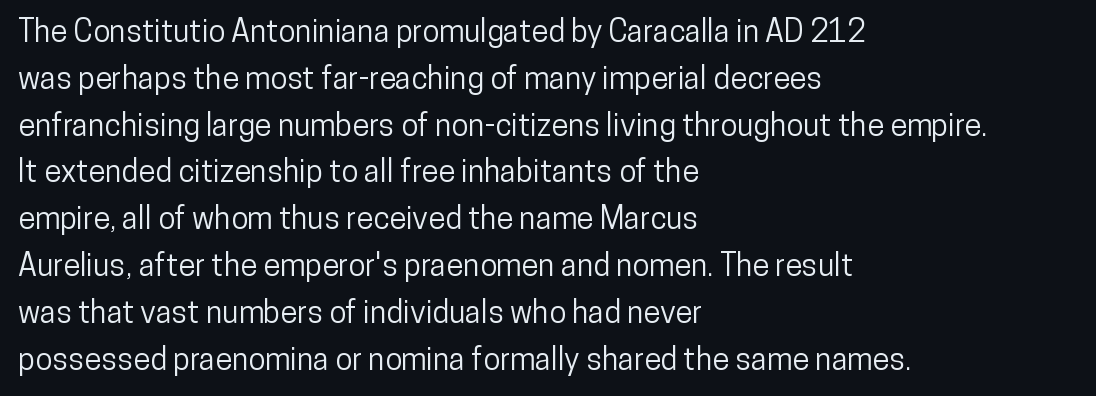
{"serif": "no", "italic": "no", "width": "condensed", "stroke_contrast": "low", "x_height": "medium", "monospaced": "no", "underline": "no", "align": "left", "line_spacing": "normal", "line_spacing_ratio": 1.51, "letter_spacing": "normal", "letter_spacing_em": 0.0, "glyph_px": 31}
